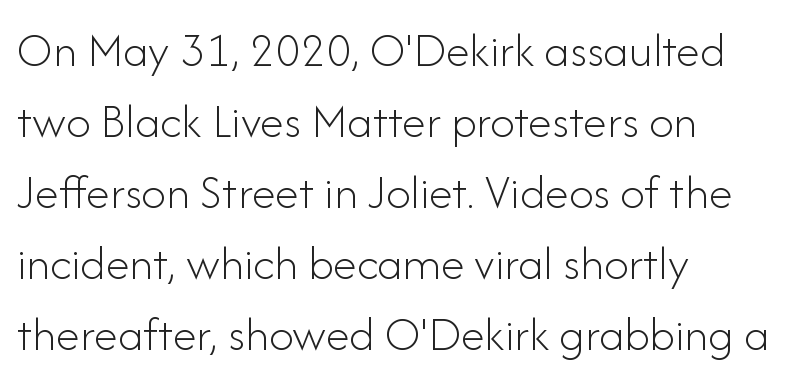
{"serif": "no", "italic": "no", "bold": "no", "weight": "light", "width": "normal", "stroke_contrast": "low", "x_height": "small", "monospaced": "no", "underline": "no", "align": "left", "line_spacing": "normal", "line_spacing_ratio": 1.45, "letter_spacing": "normal", "letter_spacing_em": 0.0, "glyph_px": 49}
